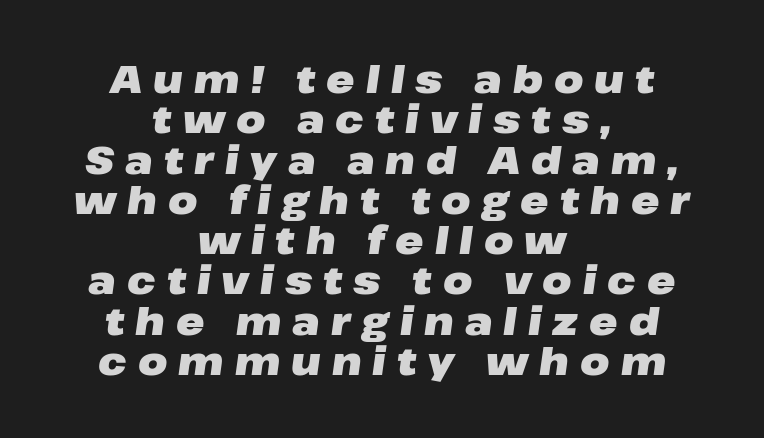
The image shows 38 px heavy, wide type, italic (leaning right); set centered, tight line spacing (1.06x), unusually wide letter spacing (+0.29 em), not underlined; low stroke contrast and a medium x-height.
